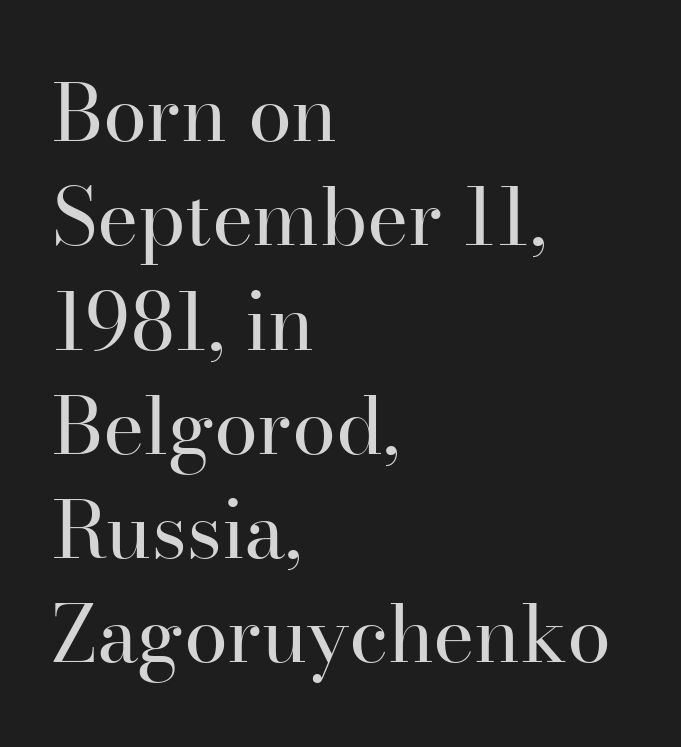
Q: Is the text bold? A: No.
Q: Is the text italic (slanted)? A: No, it is upright.
Q: Is the typeface a serif or a sans-serif typeface? A: Serif.
Q: Is the text underlined? A: No.
Q: How is the paragraph aligned? A: Left-aligned.
Q: Is the spacing between letters normal or unusually wide? A: Normal.
Q: Is the spacing between lines tight, normal or loose? A: Normal.
Q: Width (condensed, normal, or wide)? A: Normal.
Q: Stroke contrast? A: High.
Q: x-height? A: Small.
Q: Monospaced? A: No.
